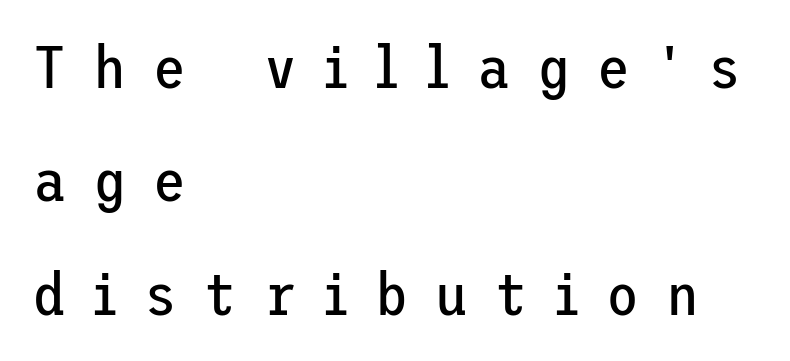
The image shows 60 px regular-weight sans-serif type, upright; set left-aligned, line spacing 1.89x, unusually wide letter spacing (+0.45 em), not underlined; low stroke contrast and a medium x-height.
